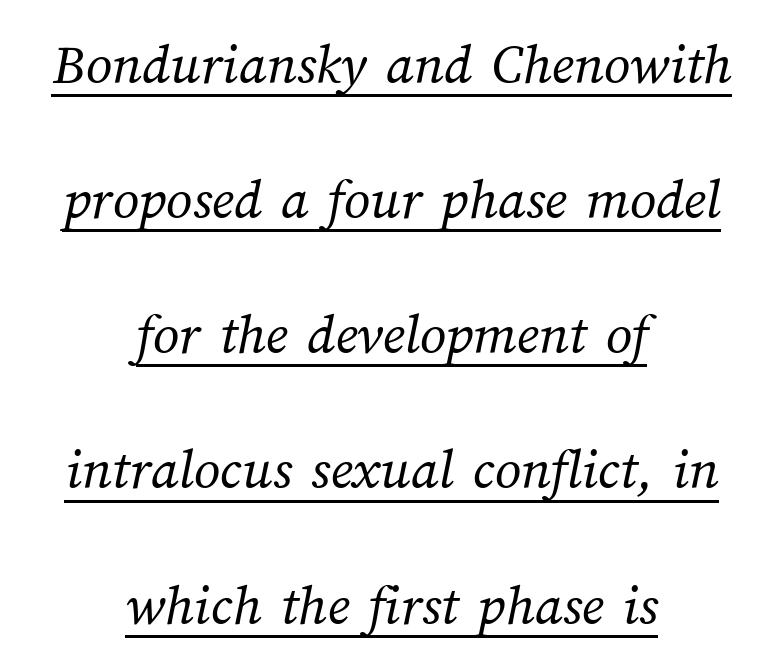
Is this a fixed-width face? No — the glyphs have proportional, varying widths. No extra ink here — the face is not bold. Notice how a bar underscores the lettering throughout. A student would call this center alignment; a typographer would say set centered.
